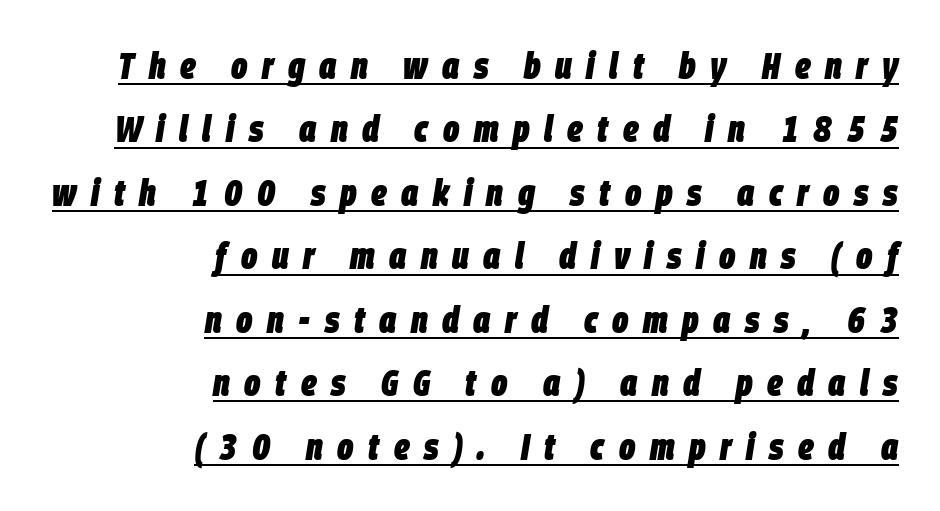
The image shows 38 px heavy, condensed type, italic (leaning right); set right-aligned, normal line spacing (1.67x), unusually wide letter spacing (+0.38 em), underlined; low stroke contrast and a large x-height.
